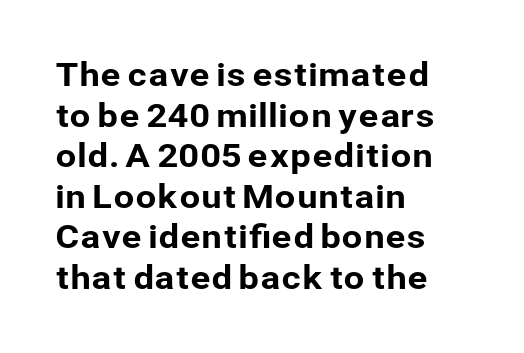
Look at the tracking — it's just the regular setting, nothing added. Any mark beneath the type? The region is blank. Short and long lines alike share a common starting point at left. Tall strokes in this sample are plumb rather than angled.
